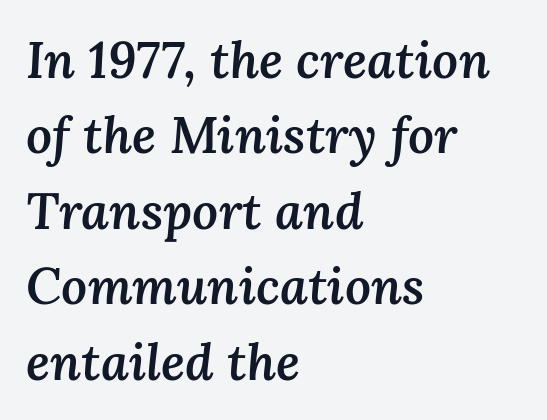
These lines are rendered in a variable-pitch font. There is no visible air inserted between adjacent glyphs. Is the type bold? Partly — it's a semibold, heavier than regular but not fully bold. The glyphs look as if they've been sheared to an angle. Bare-footed words on every line.
